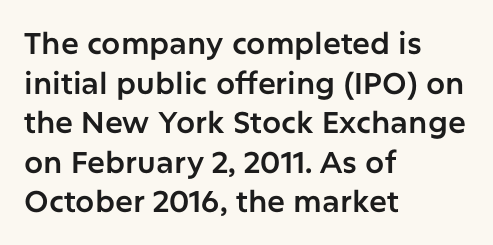
Q: Is the text italic (slanted)? A: No, it is upright.
Q: Is the typeface a serif or a sans-serif typeface? A: Sans-serif.
Q: Is the text underlined? A: No.
Q: How is the paragraph aligned? A: Left-aligned.
Q: Is the spacing between letters normal or unusually wide? A: Normal.
Q: Is the spacing between lines tight, normal or loose? A: Normal.
Q: Width (condensed, normal, or wide)? A: Normal.
Q: Stroke contrast? A: Low.
Q: x-height? A: Medium.
Q: Monospaced? A: No.
